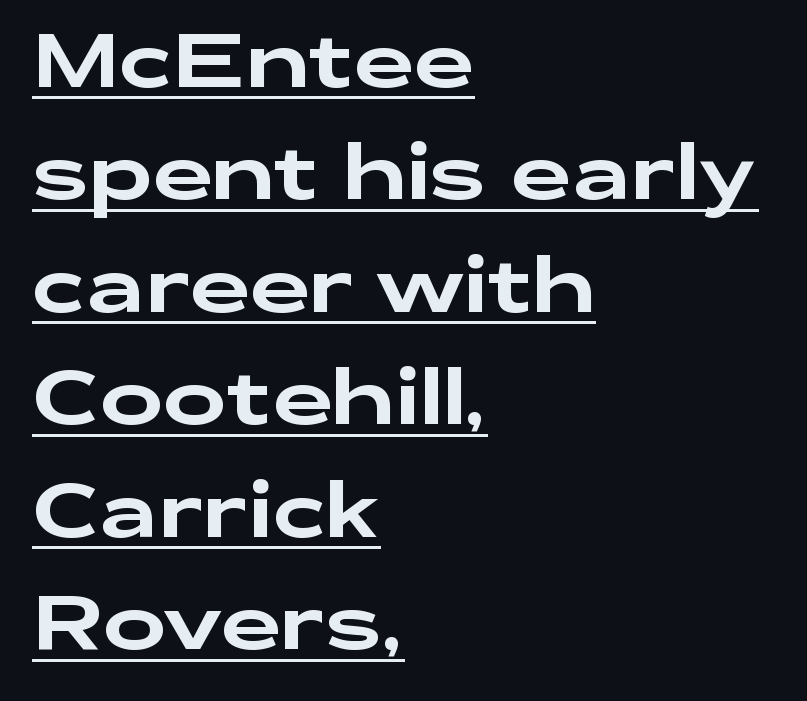
Q: Is the text italic (slanted)? A: No, it is upright.
Q: Is the typeface a serif or a sans-serif typeface? A: Sans-serif.
Q: Is the text underlined? A: Yes.
Q: How is the paragraph aligned? A: Left-aligned.
Q: Is the spacing between letters normal or unusually wide? A: Normal.
Q: Is the spacing between lines tight, normal or loose? A: Normal.
Q: Width (condensed, normal, or wide)? A: Wide.
Q: Stroke contrast? A: Low.
Q: x-height? A: Medium.
Q: Monospaced? A: No.
